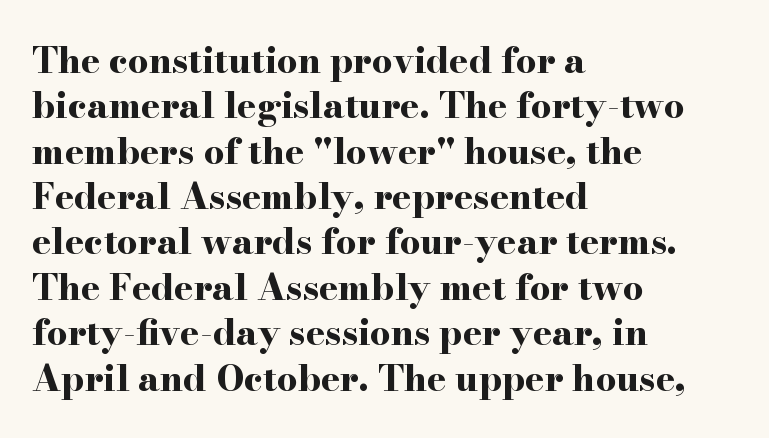
{"serif": "yes", "italic": "no", "bold": "yes", "weight": "bold", "width": "wide", "stroke_contrast": "high", "x_height": "small", "monospaced": "no", "underline": "no", "align": "left", "line_spacing": "normal", "line_spacing_ratio": 1.26, "letter_spacing": "normal", "letter_spacing_em": 0.0, "glyph_px": 36}
